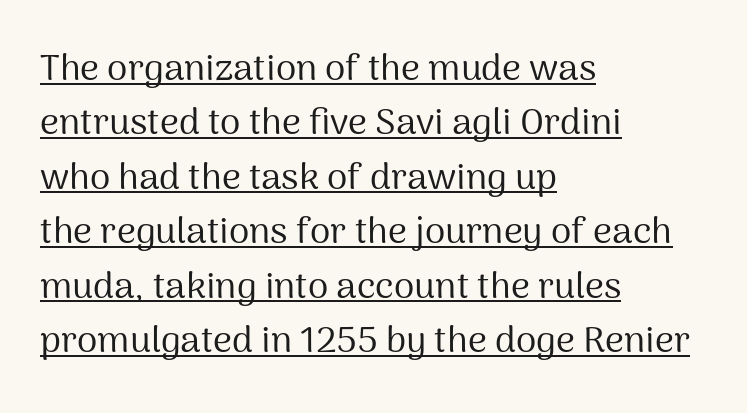
The image shows 37 px regular-weight sans-serif type, upright; set left-aligned, normal line spacing (1.47x), normal letter spacing, underlined; medium stroke contrast and a medium x-height.
